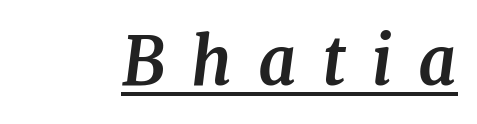
The rendering applies a slant to the glyphs. This is underlined copy, the kind a proofreader might mark for attention. A typesetter would call this proportional, since set widths differ per character. The typeface chosen for these lines features serifs.
